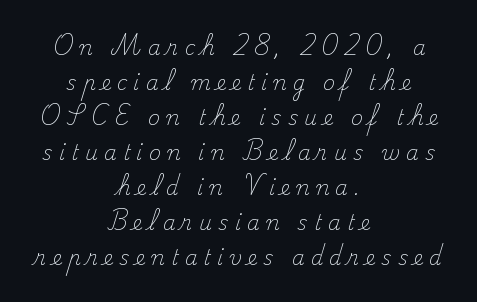
Q: Is the text bold? A: No.
Q: Is the text italic (slanted)? A: Yes.
Q: Is the text underlined? A: No.
Q: How is the paragraph aligned? A: Centered.
Q: Is the spacing between letters normal or unusually wide? A: Unusually wide.
